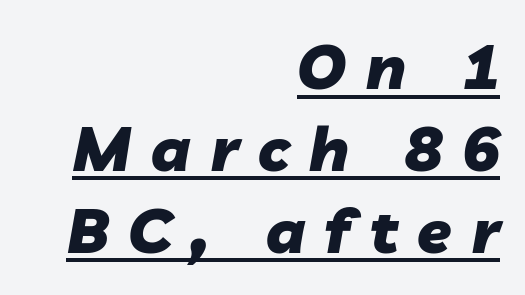
{"italic": "yes", "lean": "right", "slant_degrees": 10, "bold": "yes", "weight": "heavy", "width": "normal", "stroke_contrast": "low", "x_height": "medium", "monospaced": "no", "underline": "yes", "align": "right", "line_spacing": "normal", "line_spacing_ratio": 1.32, "letter_spacing": "wide", "letter_spacing_em": 0.32, "glyph_px": 62}
